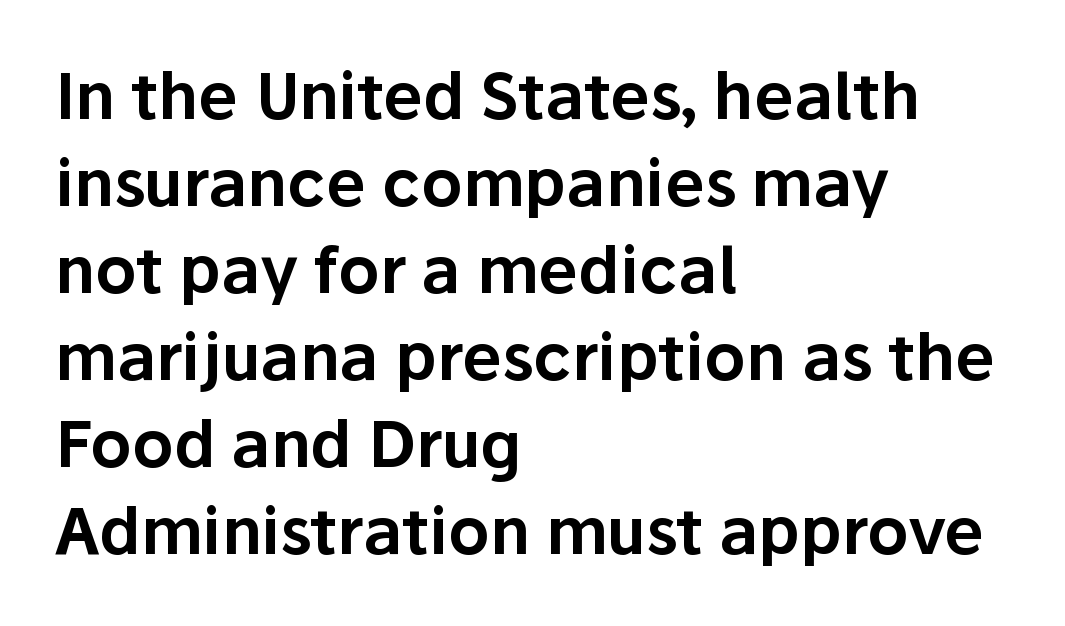
The image shows 64 px sans-serif type, upright; set left-aligned, normal line spacing (1.36x), normal letter spacing, not underlined; low stroke contrast and a medium x-height.
